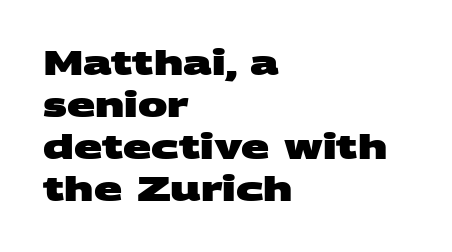
{"serif": "no", "bold": "yes", "weight": "heavy", "width": "wide", "stroke_contrast": "medium", "x_height": "large", "monospaced": "no", "underline": "no", "align": "left", "line_spacing": "normal", "line_spacing_ratio": 1.27, "letter_spacing": "normal", "letter_spacing_em": 0.0, "glyph_px": 33}
